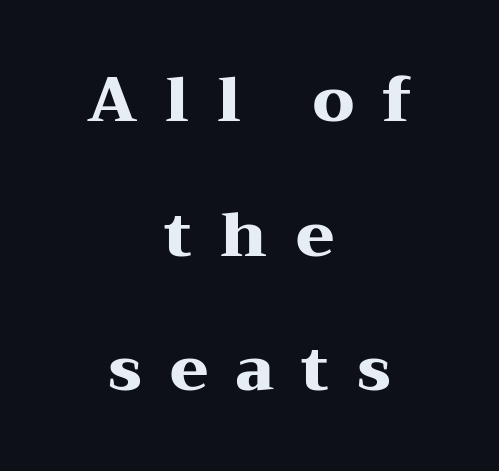
Inter-character spacing is expanded well beyond the font's built-in metrics. Visually the block forms a symmetrical silhouette, jagged on both flanks. Is there much room between lines? Yes — plenty of vertical air separates them. The axis of the letterforms is exactly vertical.
